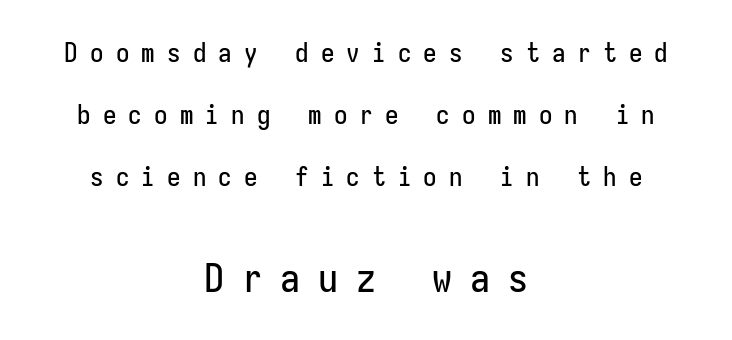
The face used here is monospaced, like something from a code editor. Compared with typical paragraphs, the rows here are farther apart. Horizontally, the lines are justified to the midpoint only. Decoration check: the copy has no underline. Ascenders rise straight up at ninety degrees. The block sitting lower on the canvas is the one with enlarged characters.
